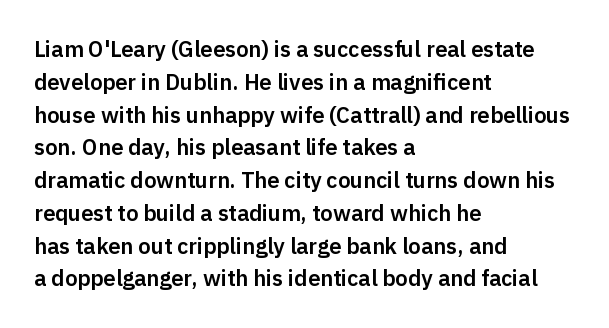
Q: Is the text italic (slanted)? A: No, it is upright.
Q: Is the text underlined? A: No.
Q: How is the paragraph aligned? A: Left-aligned.
Q: Is the spacing between letters normal or unusually wide? A: Normal.
Q: Is the spacing between lines tight, normal or loose? A: Normal.
